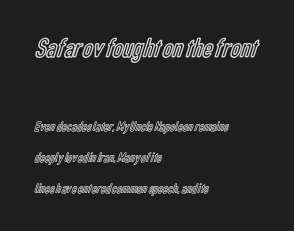
The image shows 28 px condensed type; set left-aligned, loose line spacing (2.23x), normal letter spacing, not underlined; the first (top) block is 2.0x larger; a medium x-height.
